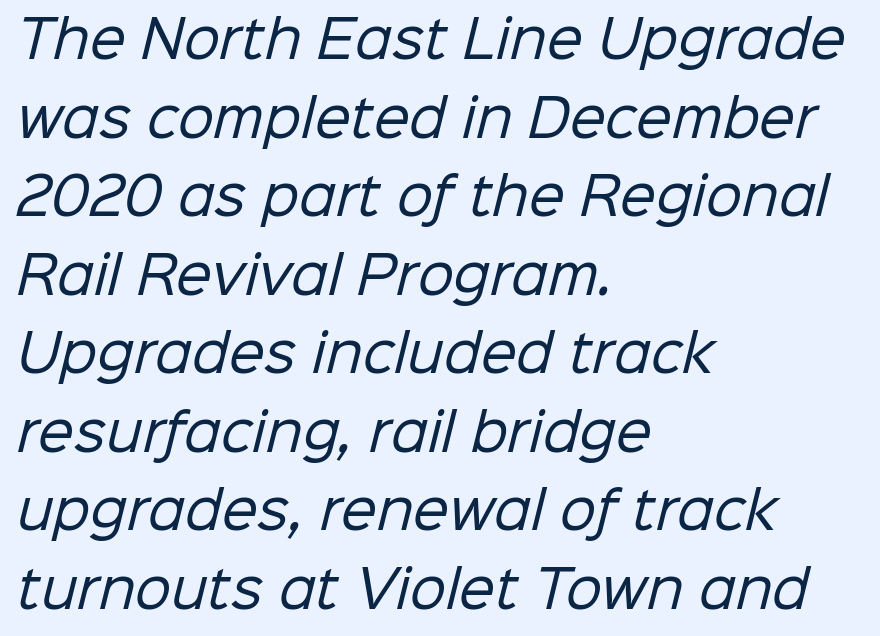
Q: Is the text bold? A: No.
Q: Is the typeface a serif or a sans-serif typeface? A: Sans-serif.
Q: Is the text underlined? A: No.
Q: How is the paragraph aligned? A: Left-aligned.
Q: Is the spacing between letters normal or unusually wide? A: Normal.
Q: Is the spacing between lines tight, normal or loose? A: Normal.
Q: Width (condensed, normal, or wide)? A: Normal.
Q: Stroke contrast? A: Low.
Q: x-height? A: Medium.
Q: Monospaced? A: No.
